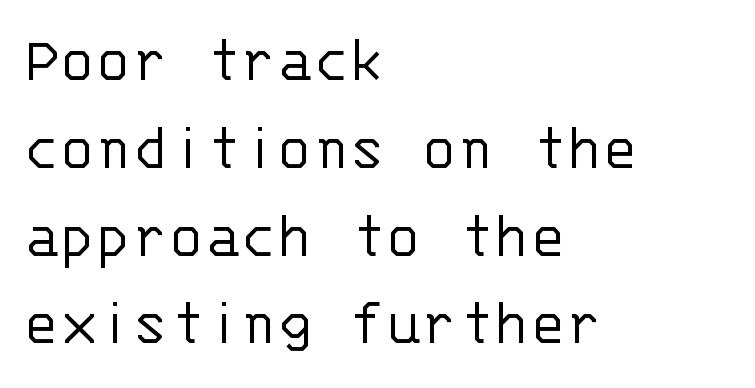
All the whitespace from short lines collects on the right. The letters look calm and open, with moderate or lighter stems. Regular leading. A roman cut, with each character standing at attention.
